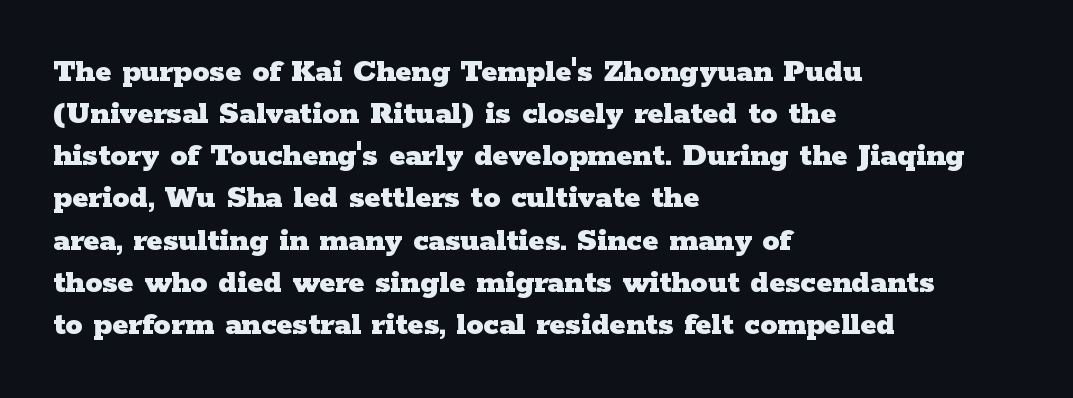
Q: Is the text bold? A: Yes.
Q: Is the text italic (slanted)? A: No, it is upright.
Q: Is the typeface a serif or a sans-serif typeface? A: Serif.
Q: Is the text underlined? A: No.
Q: How is the paragraph aligned? A: Left-aligned.
Q: Is the spacing between letters normal or unusually wide? A: Normal.
Q: Width (condensed, normal, or wide)? A: Wide.
Q: Stroke contrast? A: Low.
Q: x-height? A: Medium.
Q: Monospaced? A: No.
